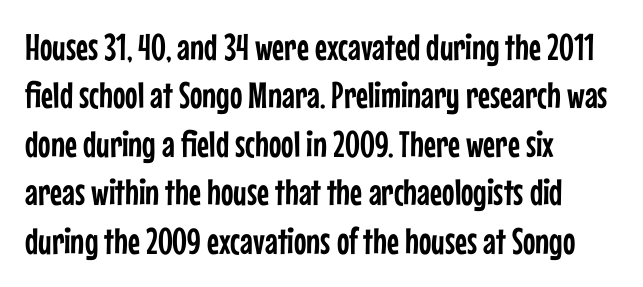
Vertical strokes here are truly vertical. These lines are composed in type without serifs. Here the designer chose a conventional face with non-uniform glyph widths. In terms of letterspacing, this is plain default setting.
